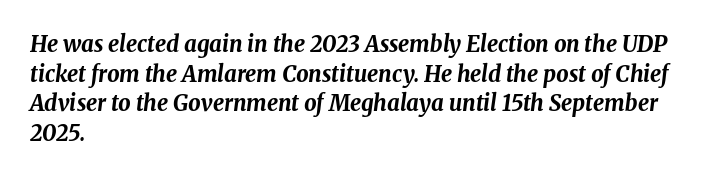
The image shows 22 px bold type, italic (leaning right); set left-aligned, normal line spacing (1.35x), normal letter spacing, not underlined.
